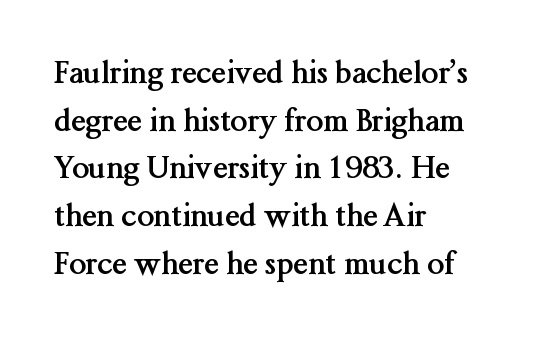
Q: Is the text bold? A: Yes.
Q: Is the text italic (slanted)? A: No, it is upright.
Q: Is the typeface a serif or a sans-serif typeface? A: Serif.
Q: Is the text underlined? A: No.
Q: How is the paragraph aligned? A: Left-aligned.
Q: Is the spacing between letters normal or unusually wide? A: Normal.
Q: Is the spacing between lines tight, normal or loose? A: Normal.
Q: Width (condensed, normal, or wide)? A: Normal.
Q: Stroke contrast? A: Medium.
Q: x-height? A: Medium.
Q: Monospaced? A: No.
